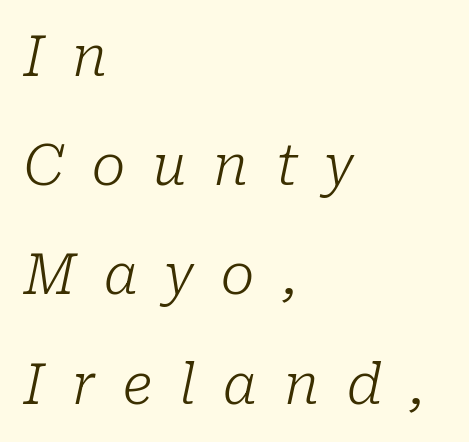
Whoever set this chose breathing room over compactness in the vertical rhythm. Unlike a clean sans, this face finishes its strokes with serifs. In CSS terms this would be text-align: left. A typesetter would call this proportional, since set widths differ per character.
